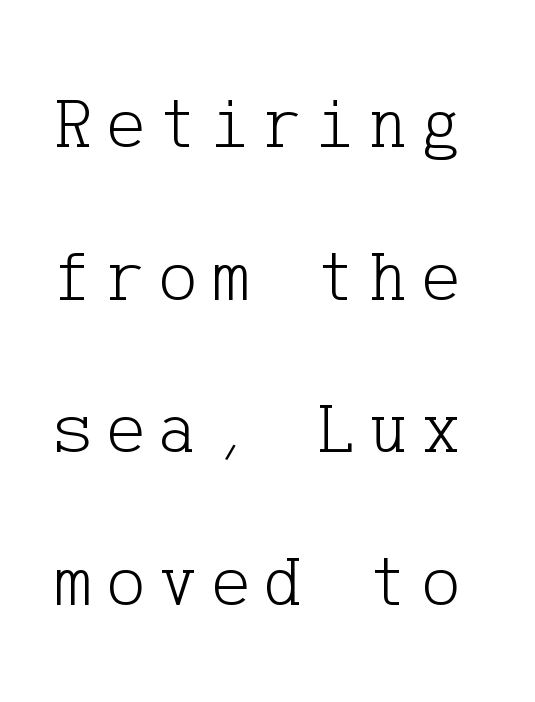
Ink coverage per letter is moderate at most. A great deal of white space separates one row of letters from the next. A roman cut, with each character standing at attention. The font family rendered here belongs to the serif group. The gap between lines stays unmarked.
